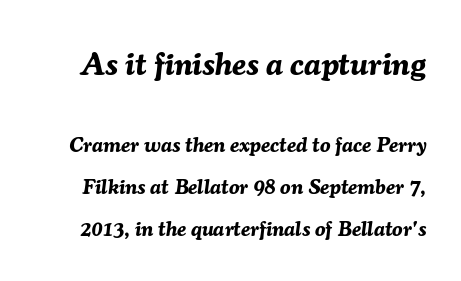
Heavy-handed strokes throughout: this text is bold. The letters advance in unequal steps, a hallmark of proportional type. Airy leading. The font's italic variant was chosen for this text. Typesetter's note — upper block bumped up in size, lower block left smaller.
